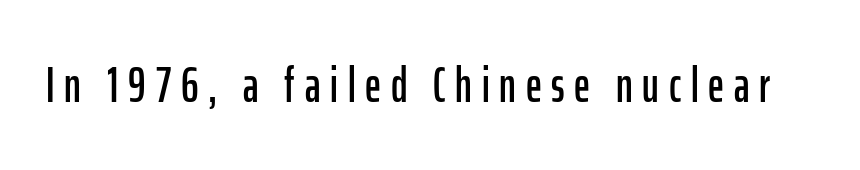
{"serif": "no", "italic": "no", "width": "condensed", "stroke_contrast": "low", "x_height": "medium", "monospaced": "no", "underline": "no", "letter_spacing": "wide", "letter_spacing_em": 0.2, "glyph_px": 49}
